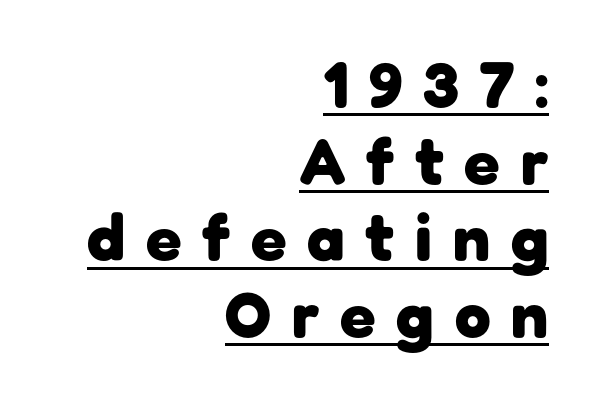
Q: Is the text bold? A: Yes.
Q: Is the text italic (slanted)? A: No, it is upright.
Q: Is the typeface a serif or a sans-serif typeface? A: Sans-serif.
Q: Is the text underlined? A: Yes.
Q: How is the paragraph aligned? A: Right-aligned.
Q: Is the spacing between letters normal or unusually wide? A: Unusually wide.
Q: Width (condensed, normal, or wide)? A: Normal.
Q: Stroke contrast? A: Low.
Q: x-height? A: Medium.
Q: Monospaced? A: No.
